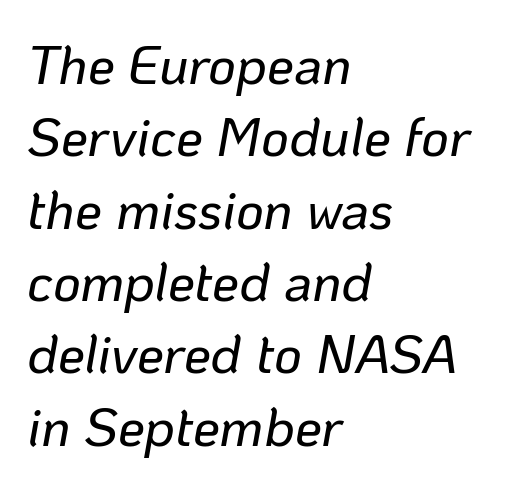
The image shows 54 px text type, italic (leaning right); set left-aligned, normal line spacing (1.34x), normal letter spacing, not underlined; low stroke contrast and a medium x-height.
